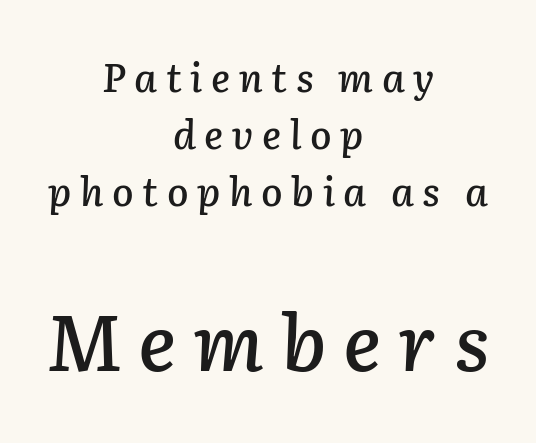
A student would call this center alignment; a typographer would say set centered. Rows of type keep a routine distance in the vertical direction. Bigger letters appear in the bottom chunk; the top chunk is reduced. Observe the wide spacing: letters keep a clear distance from each other. The rendering uses natural spacing where letterforms have individual widths. There's an unmistakable incline to the writing here.
